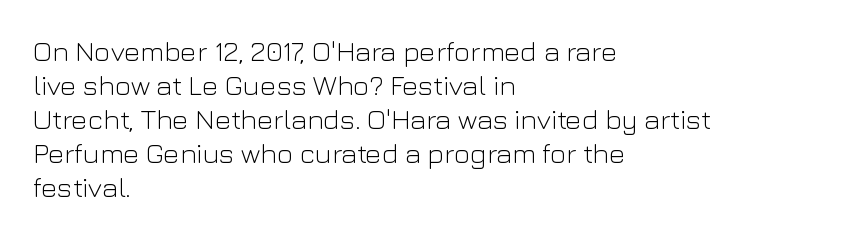
{"serif": "no", "italic": "no", "bold": "no", "weight": "light", "width": "normal", "stroke_contrast": "low", "x_height": "medium", "monospaced": "no", "underline": "no", "align": "left", "line_spacing_ratio": 1.21, "letter_spacing": "normal", "letter_spacing_em": 0.0, "glyph_px": 28}
